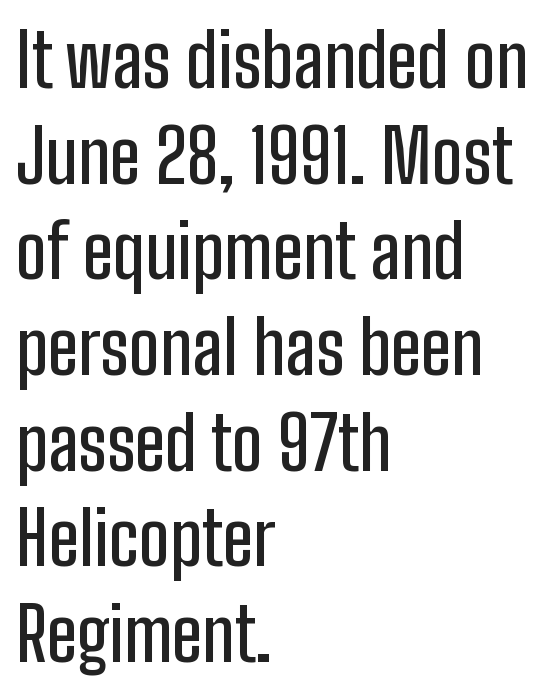
Posture: straight, roman, zero tilt. The space between consecutive lines is moderate. Character widths vary here, with narrow letters taking less room than wide ones. Nobody drew a line under any word here.
